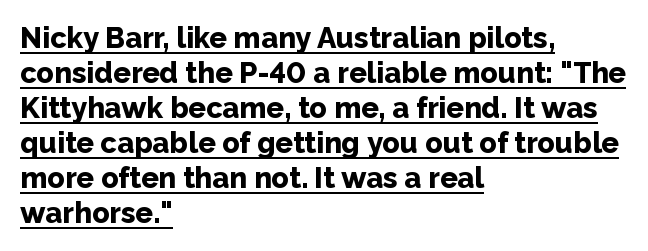
The image shows 29 px bold sans-serif type, upright; set left-aligned, line spacing 1.21x, normal letter spacing, underlined; low stroke contrast and a medium x-height.
